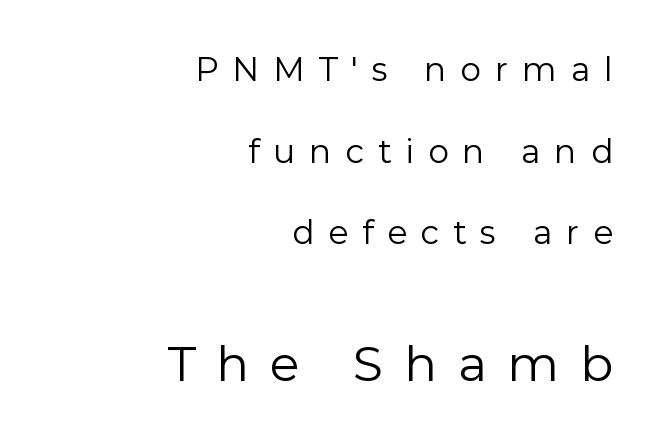
Q: Is the text bold? A: No.
Q: Is the text italic (slanted)? A: No, it is upright.
Q: Is the typeface a serif or a sans-serif typeface? A: Sans-serif.
Q: Is the text underlined? A: No.
Q: How is the paragraph aligned? A: Right-aligned.
Q: Is the spacing between letters normal or unusually wide? A: Unusually wide.
Q: Is the spacing between lines tight, normal or loose? A: Loose.
Q: Which block of text is set in a larger size, the first (top) or the second (bottom)? A: The second (bottom) one.
Q: Width (condensed, normal, or wide)? A: Normal.
Q: Stroke contrast? A: Low.
Q: x-height? A: Medium.
Q: Monospaced? A: No.
